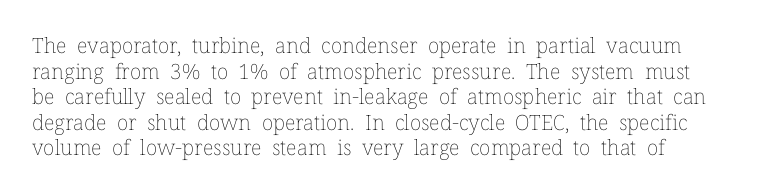
Q: Is the text bold? A: No.
Q: Is the text italic (slanted)? A: No, it is upright.
Q: Is the text underlined? A: No.
Q: How is the paragraph aligned? A: Left-aligned.
Q: Is the spacing between letters normal or unusually wide? A: Normal.
